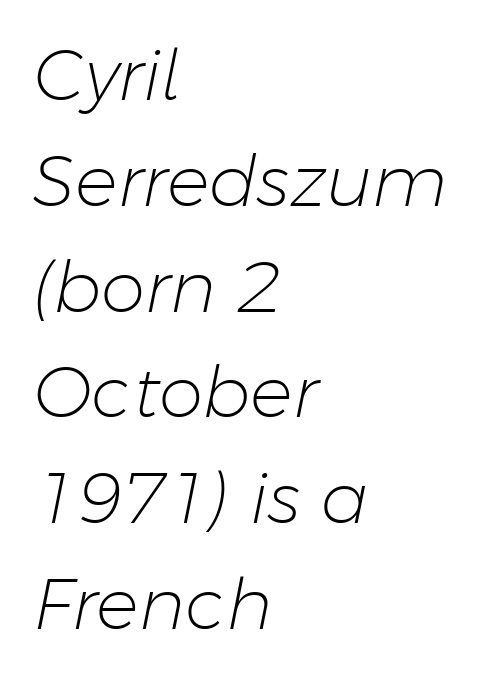
No word sits above an underline. The typography opts for an oblique posture over an upright one. Looks like regular typesetting: each glyph gets only the width it needs. Between one letter and the next there's only the usual sliver of space. The rows are spaced the way most documents space them. The font sits on the lighter half of the weight spectrum, regular included.
